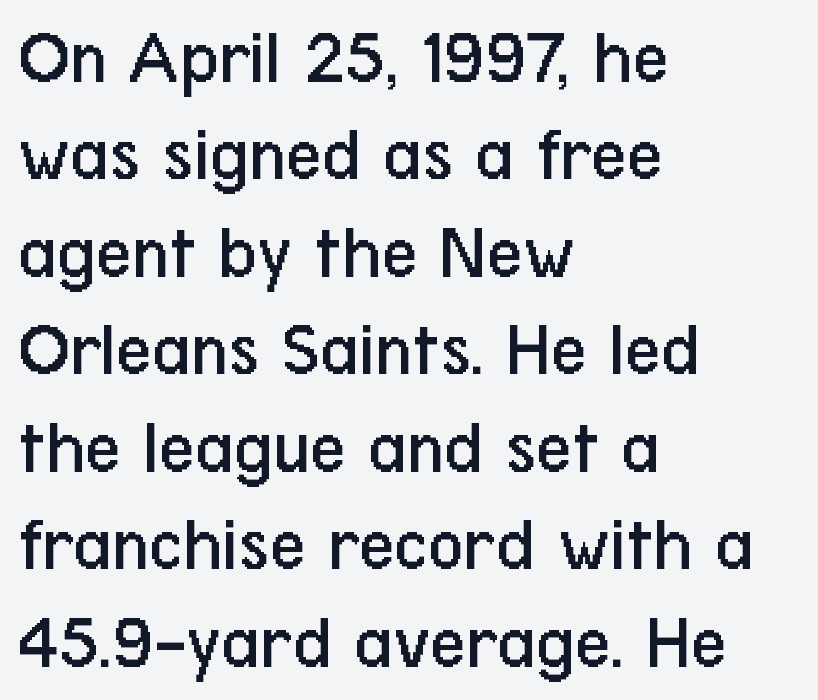
The image shows 78 px regular-weight, condensed sans-serif type, upright; set left-aligned, normal line spacing (1.25x), normal letter spacing, not underlined; low stroke contrast and a medium x-height.
